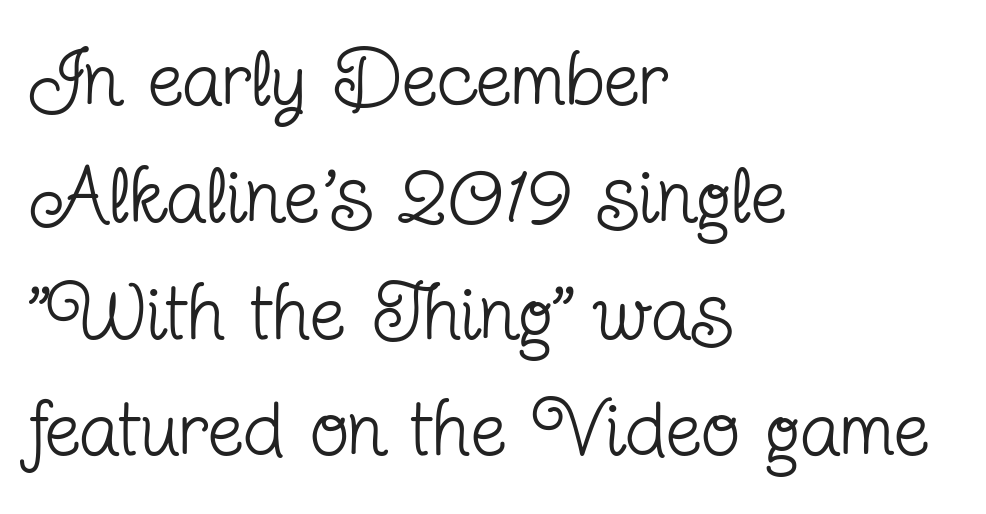
Q: Is the text bold? A: No.
Q: Is the text italic (slanted)? A: No, it is upright.
Q: Is the typeface a serif or a sans-serif typeface? A: Serif.
Q: Is the text underlined? A: No.
Q: How is the paragraph aligned? A: Left-aligned.
Q: Is the spacing between letters normal or unusually wide? A: Normal.
Q: Is the spacing between lines tight, normal or loose? A: Normal.
Q: Width (condensed, normal, or wide)? A: Condensed.
Q: Stroke contrast? A: Low.
Q: x-height? A: Medium.
Q: Monospaced? A: No.
